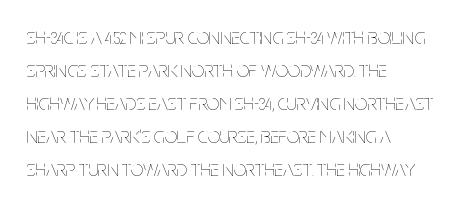
Q: Is the text bold? A: No.
Q: Is the text italic (slanted)? A: No, it is upright.
Q: Is the text underlined? A: No.
Q: How is the paragraph aligned? A: Left-aligned.
Q: Is the spacing between letters normal or unusually wide? A: Normal.
Q: Is the spacing between lines tight, normal or loose? A: Normal.
